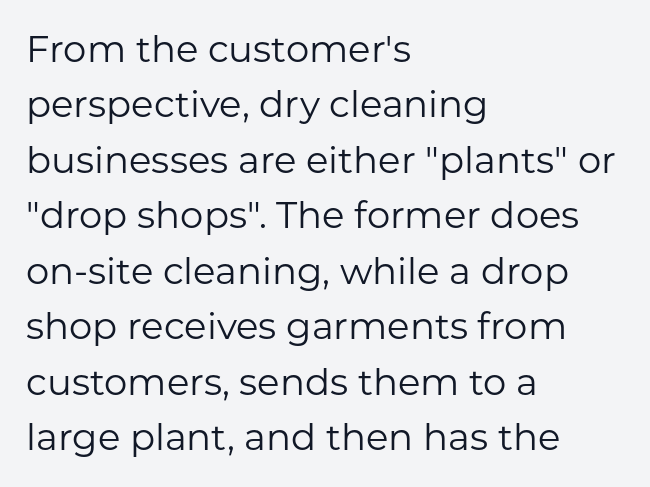
Q: Is the text bold? A: No.
Q: Is the text italic (slanted)? A: No, it is upright.
Q: Is the typeface a serif or a sans-serif typeface? A: Sans-serif.
Q: Is the text underlined? A: No.
Q: How is the paragraph aligned? A: Left-aligned.
Q: Is the spacing between letters normal or unusually wide? A: Normal.
Q: Is the spacing between lines tight, normal or loose? A: Normal.
Q: Width (condensed, normal, or wide)? A: Normal.
Q: Stroke contrast? A: Low.
Q: x-height? A: Medium.
Q: Monospaced? A: No.
